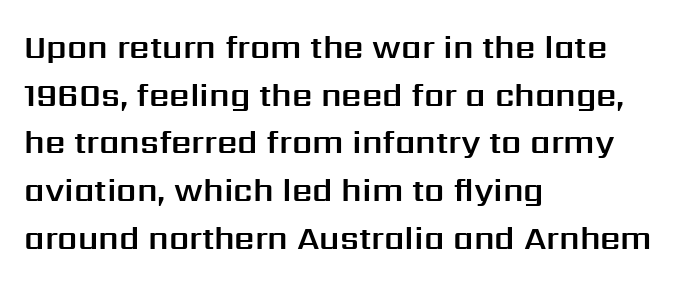
{"serif": "no", "italic": "no", "width": "normal", "stroke_contrast": "medium", "x_height": "medium", "monospaced": "no", "underline": "no", "align": "left", "line_spacing": "normal", "line_spacing_ratio": 1.49, "letter_spacing": "normal", "letter_spacing_em": 0.0, "glyph_px": 32}
